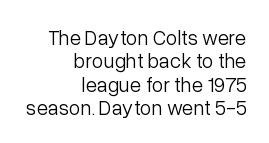
The lines are quadded right. Ascenders rise straight up at ninety degrees. Summary of vertical rhythm: compact, with narrow interline spacing. Honestly, the letter spacing is just normal — you wouldn't notice it.
